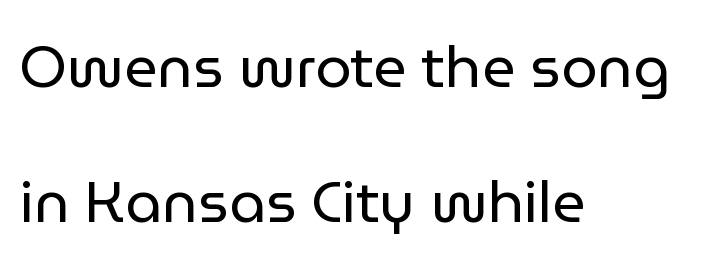
{"serif": "no", "italic": "no", "bold": "no", "weight": "regular", "width": "normal", "stroke_contrast": "low", "x_height": "medium", "monospaced": "no", "underline": "no", "align": "left", "line_spacing": "loose", "line_spacing_ratio": 2.33, "letter_spacing": "normal", "letter_spacing_em": 0.0, "glyph_px": 58}
